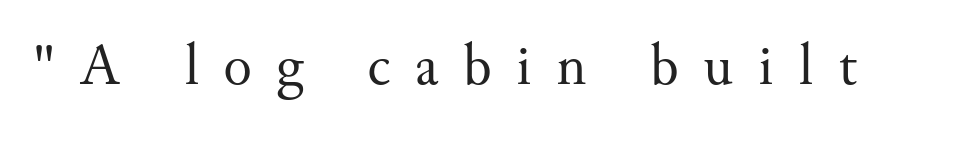
Q: Is the text bold? A: No.
Q: Is the text italic (slanted)? A: No, it is upright.
Q: Is the typeface a serif or a sans-serif typeface? A: Serif.
Q: Is the text underlined? A: No.
Q: Is the spacing between letters normal or unusually wide? A: Unusually wide.
Q: Width (condensed, normal, or wide)? A: Normal.
Q: Stroke contrast? A: Medium.
Q: x-height? A: Small.
Q: Monospaced? A: No.
